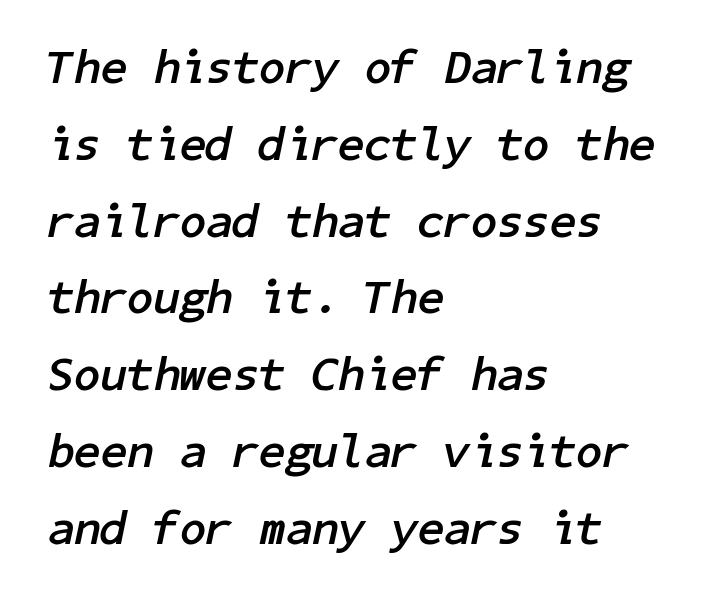
{"italic": "yes", "lean": "right", "slant_degrees": 11, "bold": "yes", "weight": "semibold", "width": "normal", "stroke_contrast": "low", "x_height": "medium", "underline": "no", "align": "left", "line_spacing": "normal", "line_spacing_ratio": 1.6, "letter_spacing": "normal", "letter_spacing_em": 0.0, "glyph_px": 48}
